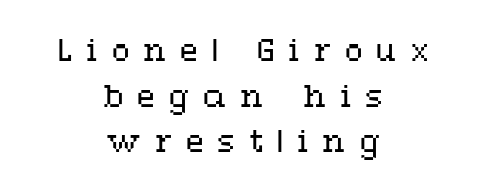
{"italic": "no", "bold": "no", "weight": "regular", "width": "wide", "stroke_contrast": "medium", "x_height": "medium", "monospaced": "no", "underline": "no", "align": "center", "line_spacing": "normal", "line_spacing_ratio": 1.57, "letter_spacing": "wide", "letter_spacing_em": 0.48, "glyph_px": 29}
